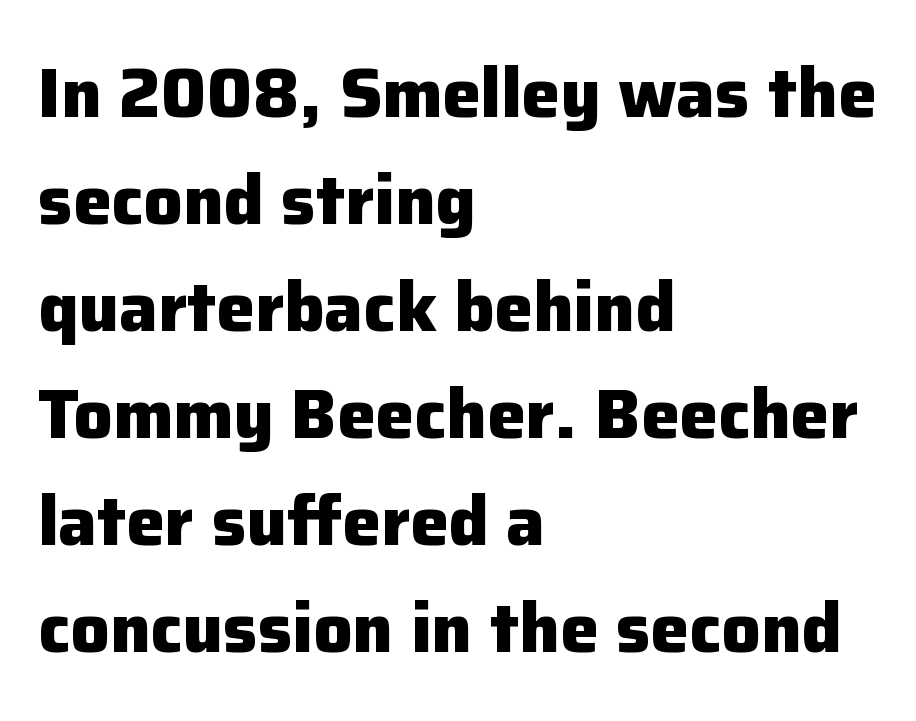
Vertically, the passage feels balanced, rows spaced as you'd expect. Just letters on the line, the space beneath them empty. Short note: letters normally spaced. These lines are rendered in a variable-pitch font. In terms of letterform style, serifs are entirely absent. Notice how the passage keeps a crisp vertical edge on the left only.
